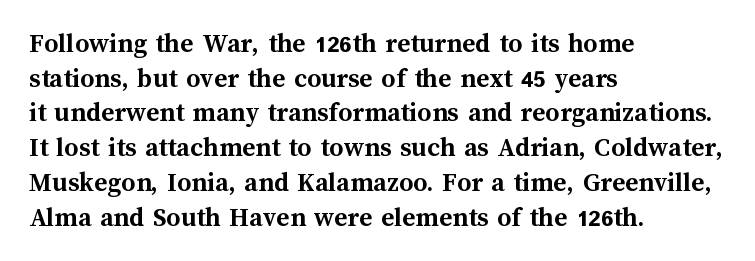
Any mark beneath the type? The region is blank. It's the straight-up-and-down kind of type. Each line starts at the same left margin while the right side varies. Looks like regular typesetting: each glyph gets only the width it needs. What stands out about the letter spacing? Nothing — it is the standard amount.
